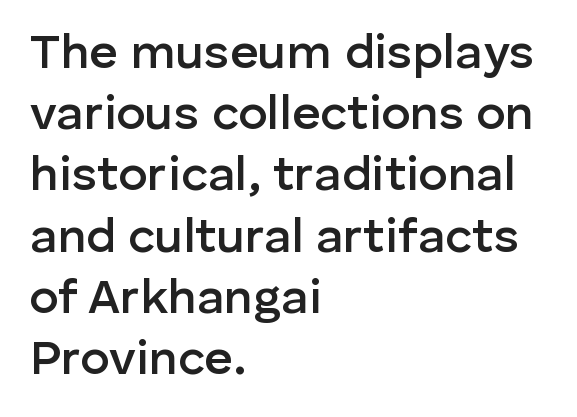
The image shows 49 px semibold sans-serif type, upright; set left-aligned, normal line spacing (1.25x), normal letter spacing, not underlined; low stroke contrast and a medium x-height.
